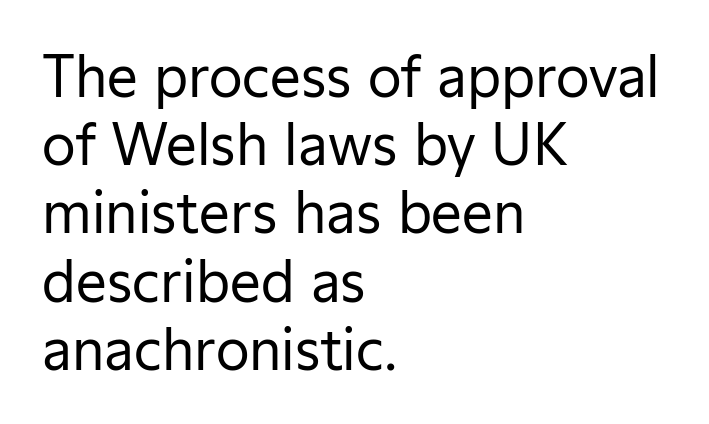
Q: Is the text bold? A: No.
Q: Is the text italic (slanted)? A: No, it is upright.
Q: Is the typeface a serif or a sans-serif typeface? A: Sans-serif.
Q: Is the text underlined? A: No.
Q: How is the paragraph aligned? A: Left-aligned.
Q: Is the spacing between letters normal or unusually wide? A: Normal.
Q: Width (condensed, normal, or wide)? A: Normal.
Q: Stroke contrast? A: Low.
Q: x-height? A: Medium.
Q: Monospaced? A: No.
